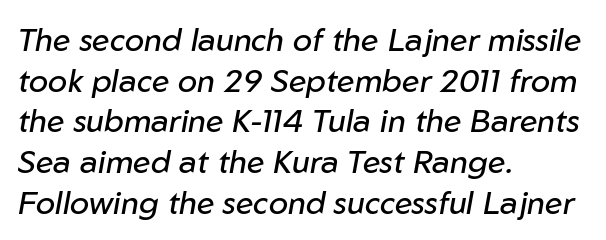
{"italic": "yes", "lean": "right", "slant_degrees": 10, "bold": "no", "weight": "regular", "width": "normal", "stroke_contrast": "low", "x_height": "medium", "monospaced": "no", "underline": "no", "align": "left", "line_spacing": "normal", "line_spacing_ratio": 1.27, "letter_spacing": "normal", "letter_spacing_em": 0.0, "glyph_px": 32}
